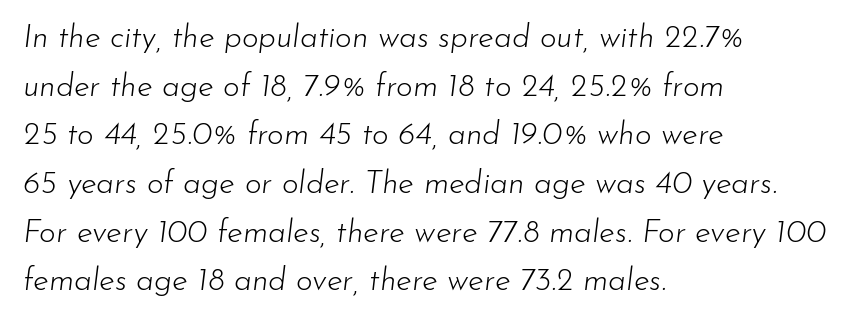
{"italic": "yes", "lean": "right", "slant_degrees": 7, "bold": "no", "weight": "light", "width": "normal", "stroke_contrast": "low", "x_height": "small", "monospaced": "no", "underline": "no", "align": "left", "line_spacing": "normal", "line_spacing_ratio": 1.52, "letter_spacing": "normal", "letter_spacing_em": 0.0, "glyph_px": 32}
